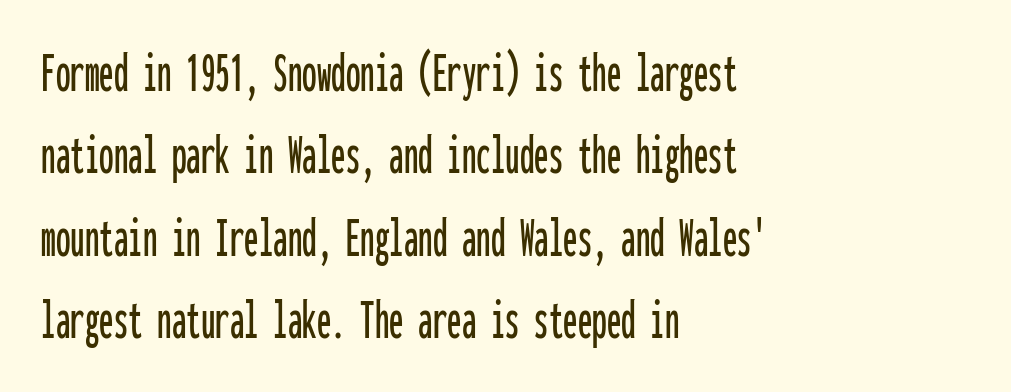
Q: Is the text italic (slanted)? A: No, it is upright.
Q: Is the typeface a serif or a sans-serif typeface? A: Sans-serif.
Q: Is the text underlined? A: No.
Q: How is the paragraph aligned? A: Left-aligned.
Q: Is the spacing between letters normal or unusually wide? A: Normal.
Q: Is the spacing between lines tight, normal or loose? A: Normal.
Q: Width (condensed, normal, or wide)? A: Condensed.
Q: Stroke contrast? A: Low.
Q: x-height? A: Medium.
Q: Monospaced? A: Yes.
